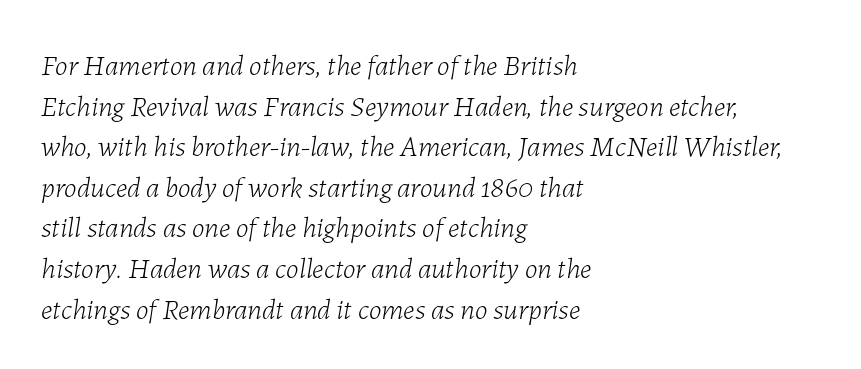
The image shows 29 px light type, italic (leaning right); set left-aligned, normal line spacing (1.4x), normal letter spacing, not underlined; low stroke contrast and a medium x-height.
